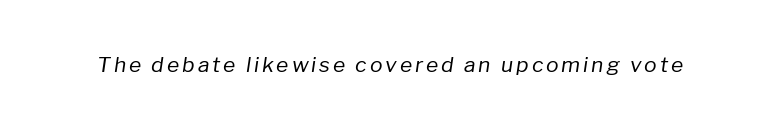
The image shows 21 px text type, italic (leaning right); set not underlined.
